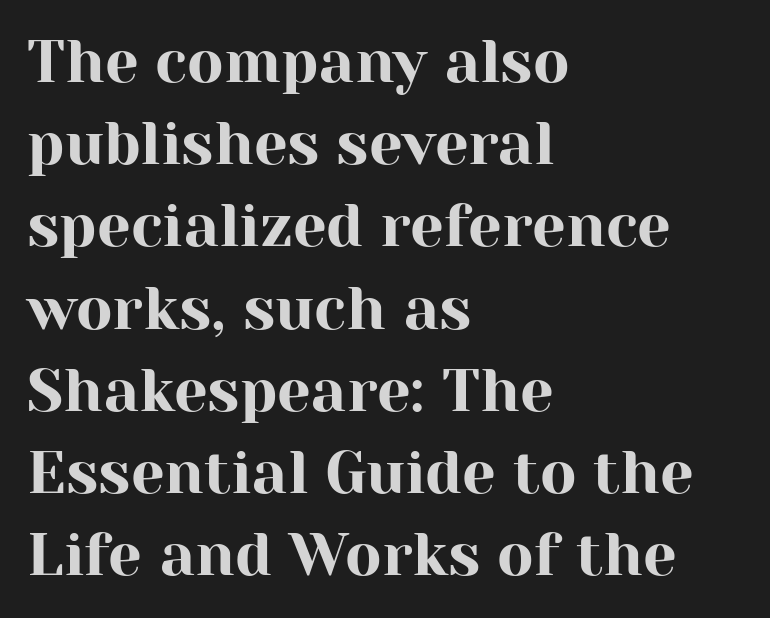
The image shows 60 px serif type, upright; set left-aligned, normal line spacing (1.37x), normal letter spacing, not underlined; high stroke contrast and a medium x-height.
